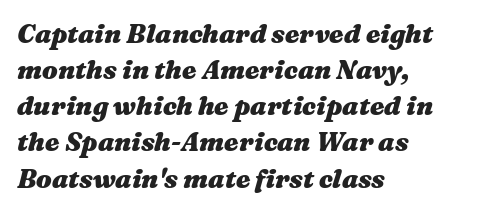
{"italic": "yes", "lean": "right", "slant_degrees": 16, "bold": "yes", "underline": "no", "align": "left", "line_spacing": "normal", "line_spacing_ratio": 1.39, "letter_spacing": "normal", "letter_spacing_em": 0.0, "glyph_px": 26}
